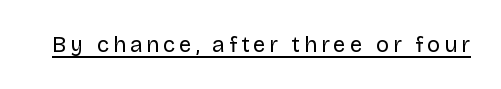
The image shows 22 px text type, upright; set underlined.
